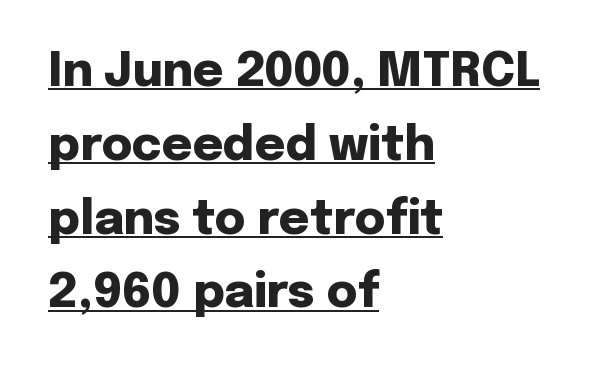
The image shows 47 px heavy sans-serif type, upright; set left-aligned, normal line spacing (1.57x), normal letter spacing, underlined; low stroke contrast and a medium x-height.
